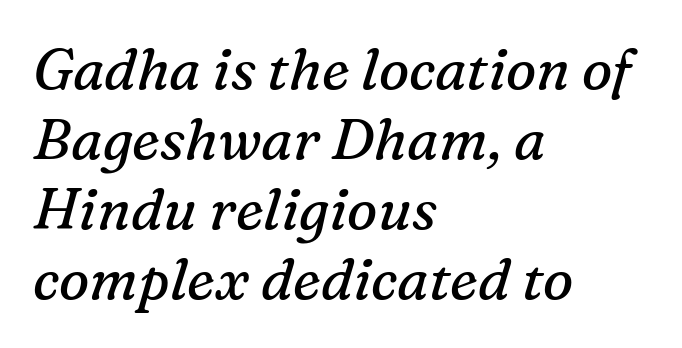
{"serif": "yes", "italic": "yes", "lean": "right", "slant_degrees": 16, "bold": "no", "weight": "regular", "width": "normal", "stroke_contrast": "medium", "x_height": "medium", "monospaced": "no", "underline": "no", "align": "left", "line_spacing_ratio": 1.23, "letter_spacing": "normal", "letter_spacing_em": 0.0, "glyph_px": 57}
